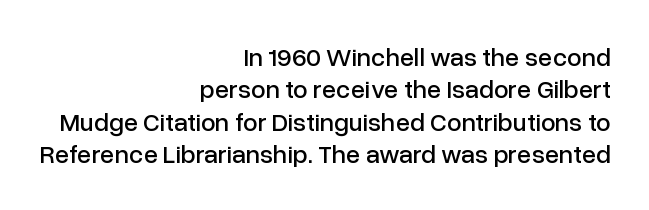
Q: Is the text italic (slanted)? A: No, it is upright.
Q: Is the text underlined? A: No.
Q: How is the paragraph aligned? A: Right-aligned.
Q: Is the spacing between letters normal or unusually wide? A: Normal.
Q: Is the spacing between lines tight, normal or loose? A: Normal.
